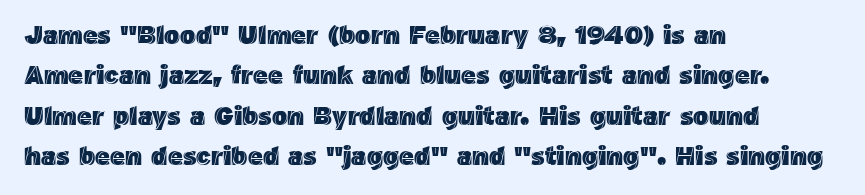
This rendering uses left alignment, leaving the right contour irregular. The vertical gap from one line to the next is medium. The space beneath each line is pristine and unruled. Does extra space separate the letters? No, they use regular spacing. Every character sits straight up, as roman type does.
